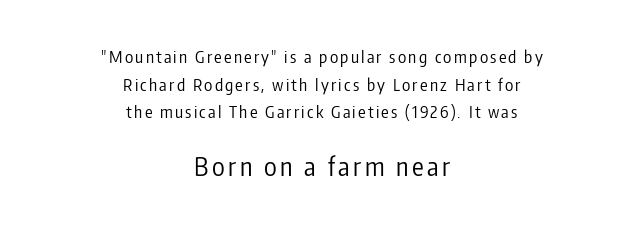
{"italic": "no", "bold": "no", "underline": "no", "align": "center", "line_spacing": "normal", "line_spacing_ratio": 1.63, "larger_block": "second", "size_ratio": 1.53, "glyph_px": 26}
